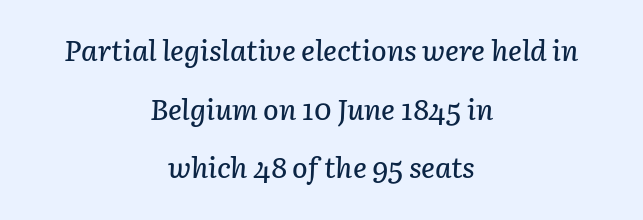
{"italic": "yes", "lean": "right", "slant_degrees": 3, "width": "normal", "stroke_contrast": "low", "x_height": "medium", "monospaced": "no", "underline": "no", "align": "center", "line_spacing": "loose", "line_spacing_ratio": 2.02, "letter_spacing": "normal", "letter_spacing_em": 0.0, "glyph_px": 29}
